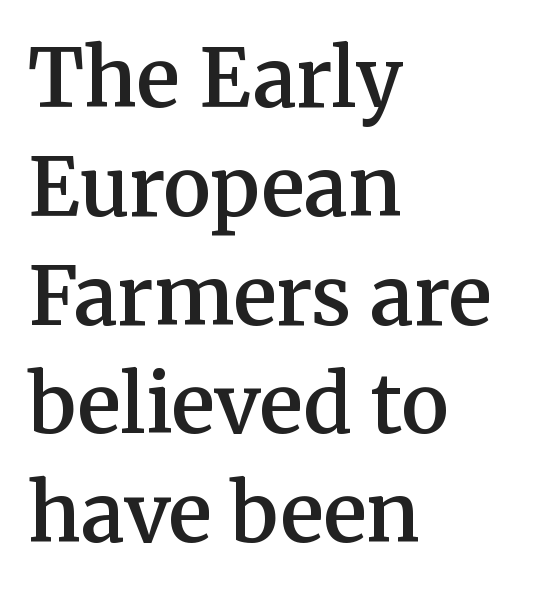
{"serif": "yes", "italic": "no", "bold": "semi", "weight": "semibold", "width": "normal", "stroke_contrast": "medium", "x_height": "medium", "monospaced": "no", "underline": "no", "align": "left", "line_spacing": "normal", "line_spacing_ratio": 1.36, "letter_spacing": "normal", "letter_spacing_em": 0.0, "glyph_px": 80}
